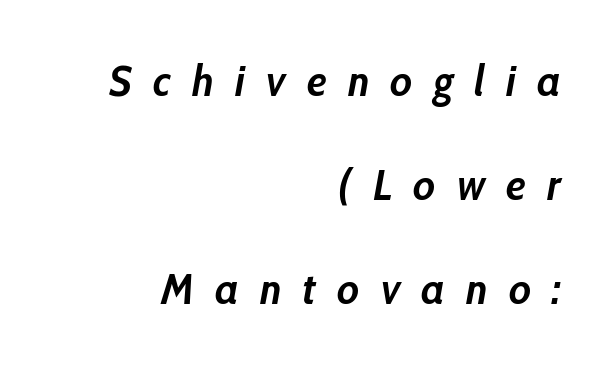
{"italic": "yes", "lean": "right", "slant_degrees": 10, "bold": "yes", "weight": "semibold", "width": "condensed", "stroke_contrast": "low", "x_height": "medium", "monospaced": "no", "underline": "no", "align": "right", "line_spacing": "loose", "line_spacing_ratio": 2.36, "letter_spacing": "wide", "letter_spacing_em": 0.48, "glyph_px": 44}
